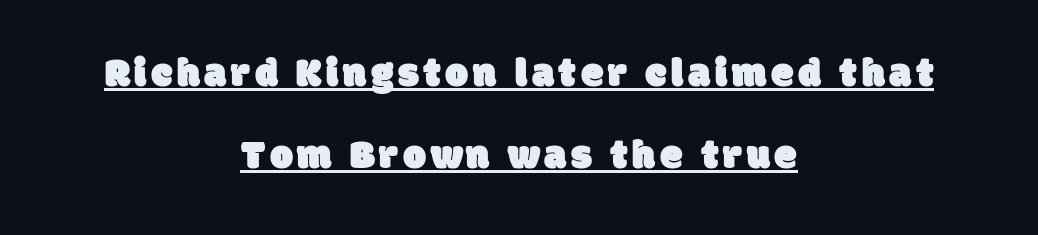
{"serif": "no", "width": "normal", "stroke_contrast": "low", "x_height": "large", "monospaced": "no", "underline": "yes", "align": "center", "line_spacing": "loose", "line_spacing_ratio": 2.01, "glyph_px": 41}
